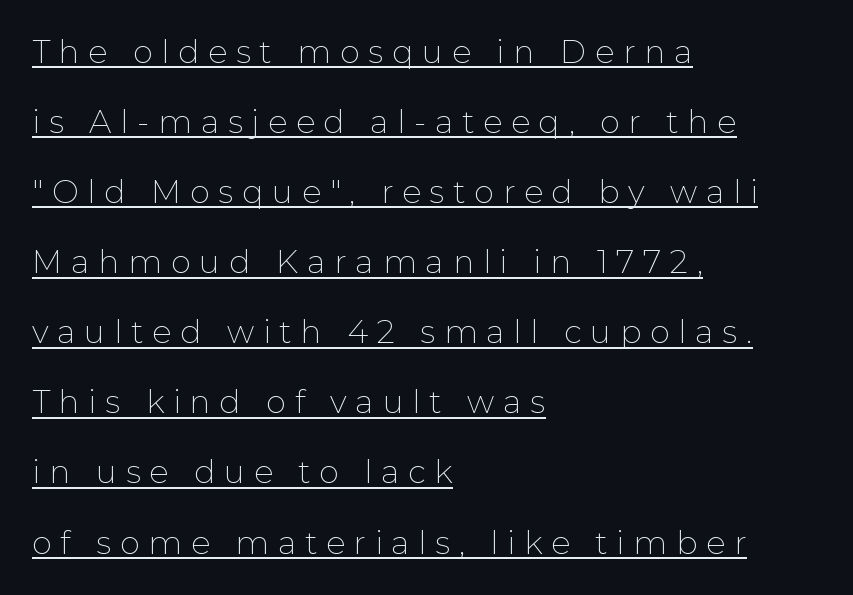
The lines in this sample share a left origin and differ only in where they stop. How would I describe the line gaps? Wide and relaxed. Here the designer chose a conventional face with non-uniform glyph widths. The letters carry no serifs — their stems end cleanly without finishing strokes.
